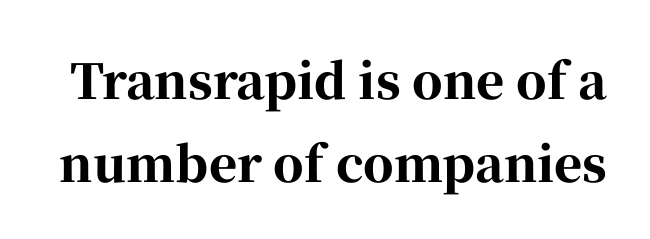
{"serif": "yes", "italic": "no", "bold": "yes", "weight": "bold", "width": "normal", "stroke_contrast": "high", "x_height": "medium", "monospaced": "no", "underline": "no", "line_spacing_ratio": 1.72, "letter_spacing": "normal", "letter_spacing_em": 0.0, "glyph_px": 48}
